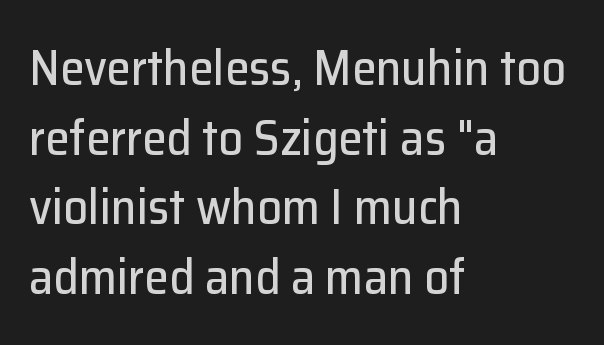
{"serif": "no", "italic": "no", "width": "normal", "stroke_contrast": "low", "x_height": "medium", "monospaced": "no", "underline": "no", "align": "left", "line_spacing": "normal", "line_spacing_ratio": 1.42, "letter_spacing": "normal", "letter_spacing_em": 0.0, "glyph_px": 49}
